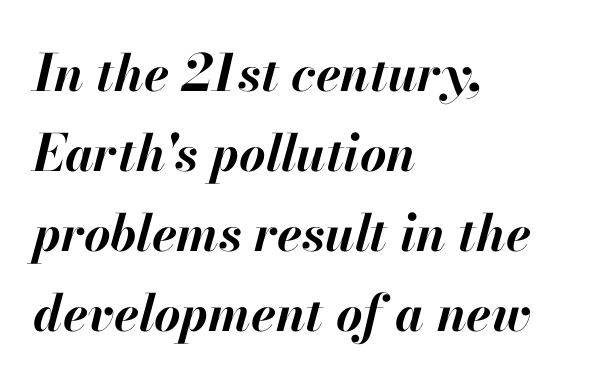
The image shows 51 px bold type, italic (leaning right); set left-aligned, normal line spacing (1.57x), normal letter spacing, not underlined; high stroke contrast and a small x-height.
